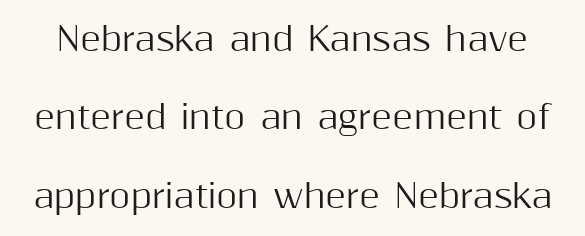
{"serif": "no", "italic": "no", "width": "normal", "stroke_contrast": "medium", "x_height": "medium", "monospaced": "no", "underline": "no", "line_spacing": "loose", "line_spacing_ratio": 2.45, "letter_spacing": "normal", "letter_spacing_em": 0.0, "glyph_px": 32}
